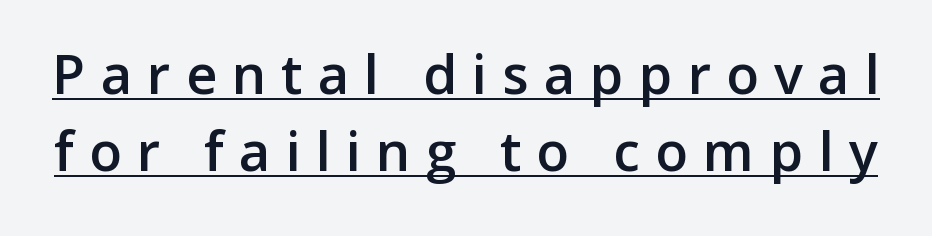
Q: Is the text bold? A: Semi-bold.
Q: Is the text italic (slanted)? A: No, it is upright.
Q: Is the typeface a serif or a sans-serif typeface? A: Sans-serif.
Q: Is the text underlined? A: Yes.
Q: Is the spacing between letters normal or unusually wide? A: Unusually wide.
Q: Is the spacing between lines tight, normal or loose? A: Normal.
Q: Width (condensed, normal, or wide)? A: Normal.
Q: Stroke contrast? A: Low.
Q: x-height? A: Medium.
Q: Monospaced? A: No.
